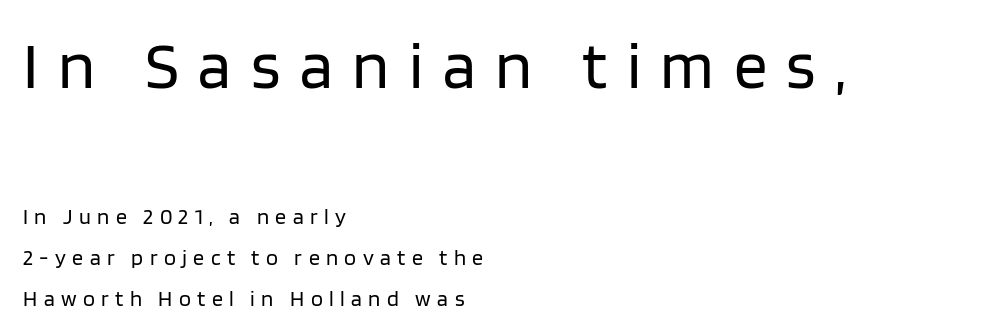
Q: Is the text bold? A: No.
Q: Is the text italic (slanted)? A: No, it is upright.
Q: Is the typeface a serif or a sans-serif typeface? A: Sans-serif.
Q: Is the text underlined? A: No.
Q: How is the paragraph aligned? A: Left-aligned.
Q: Is the spacing between letters normal or unusually wide? A: Unusually wide.
Q: Which block of text is set in a larger size, the first (top) or the second (bottom)? A: The first (top) one.
Q: Width (condensed, normal, or wide)? A: Normal.
Q: Stroke contrast? A: Low.
Q: x-height? A: Large.
Q: Monospaced? A: No.
